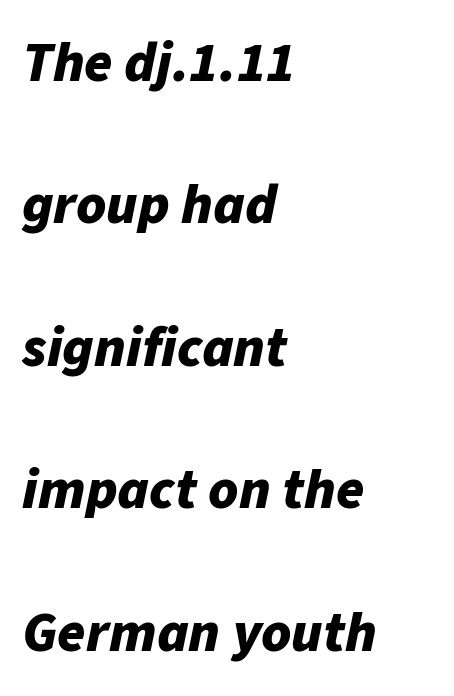
The paragraph has a hard left edge and a soft right edge. The line-height multiplier appears high, well above default. Designer's note — italics engaged. Between one letter and the next there's only the usual sliver of space. The rendering uses natural spacing where letterforms have individual widths.
